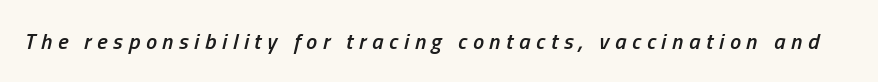
The glyphs have the mass of a demibold cut, below bold. Does the lettering tilt? It does — this is italic. The rendering inserts visible extra space after every character. Check the space under the baseline: it is left empty.
